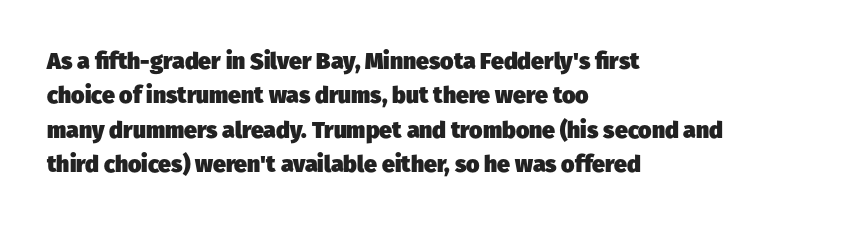
{"bold": "yes", "underline": "no", "align": "left", "line_spacing": "normal", "line_spacing_ratio": 1.49, "letter_spacing": "normal", "letter_spacing_em": 0.0, "glyph_px": 23}
